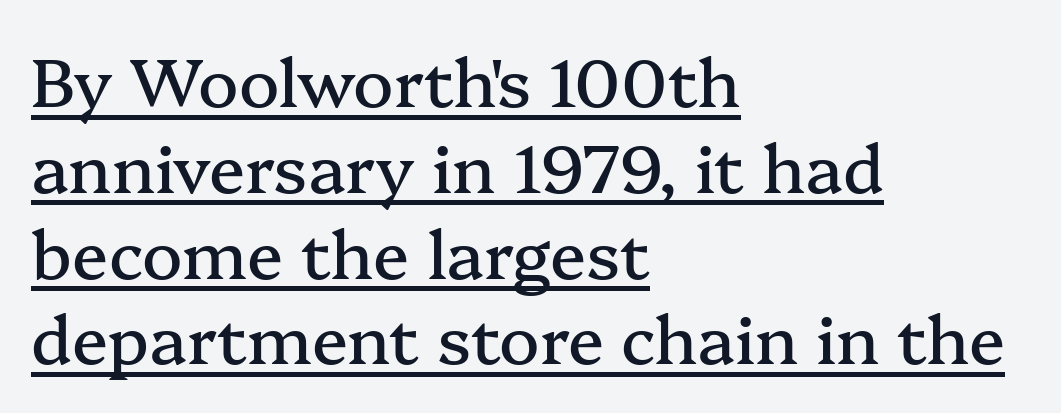
{"serif": "yes", "italic": "no", "width": "normal", "stroke_contrast": "medium", "x_height": "medium", "monospaced": "no", "underline": "yes", "align": "left", "line_spacing": "normal", "line_spacing_ratio": 1.28, "letter_spacing": "normal", "letter_spacing_em": 0.0, "glyph_px": 67}
